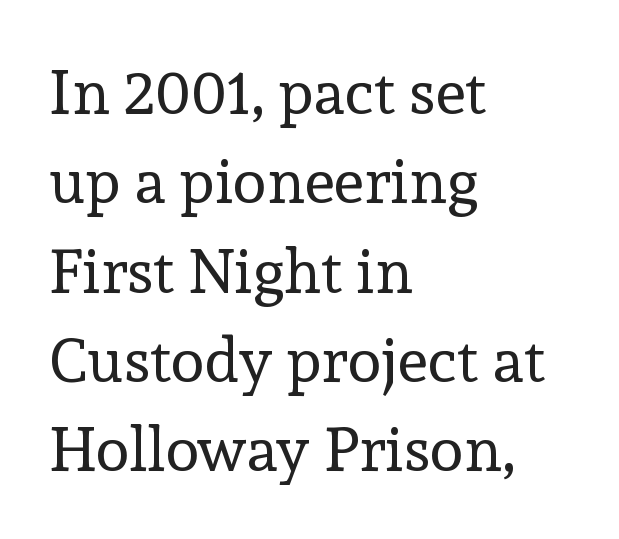
Q: Is the text bold? A: No.
Q: Is the text italic (slanted)? A: No, it is upright.
Q: Is the typeface a serif or a sans-serif typeface? A: Serif.
Q: Is the text underlined? A: No.
Q: How is the paragraph aligned? A: Left-aligned.
Q: Is the spacing between letters normal or unusually wide? A: Normal.
Q: Is the spacing between lines tight, normal or loose? A: Normal.
Q: Width (condensed, normal, or wide)? A: Normal.
Q: x-height? A: Medium.
Q: Monospaced? A: No.
